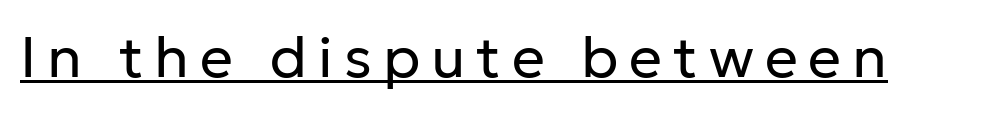
The image shows 58 px regular-weight sans-serif type, upright; set underlined; low stroke contrast and a medium x-height.
